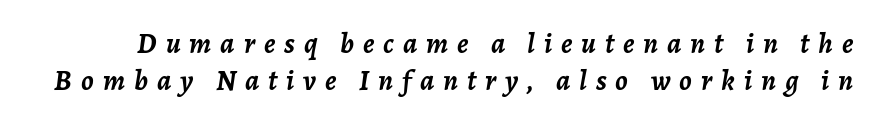
Q: Is the text bold? A: Yes.
Q: Is the text italic (slanted)? A: Yes, it leans right by about 7 degrees.
Q: Is the text underlined? A: No.
Q: Is the spacing between letters normal or unusually wide? A: Unusually wide.
Q: Is the spacing between lines tight, normal or loose? A: Normal.
Q: Width (condensed, normal, or wide)? A: Normal.
Q: Stroke contrast? A: Low.
Q: x-height? A: Medium.
Q: Monospaced? A: No.
